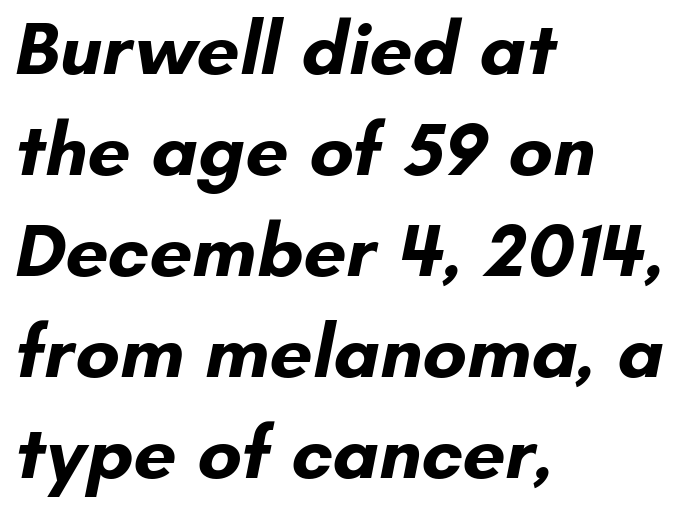
{"serif": "no", "bold": "yes", "weight": "bold", "width": "normal", "stroke_contrast": "low", "x_height": "small", "monospaced": "no", "underline": "no", "align": "left", "line_spacing": "normal", "line_spacing_ratio": 1.33, "letter_spacing": "normal", "letter_spacing_em": 0.0, "glyph_px": 76}
